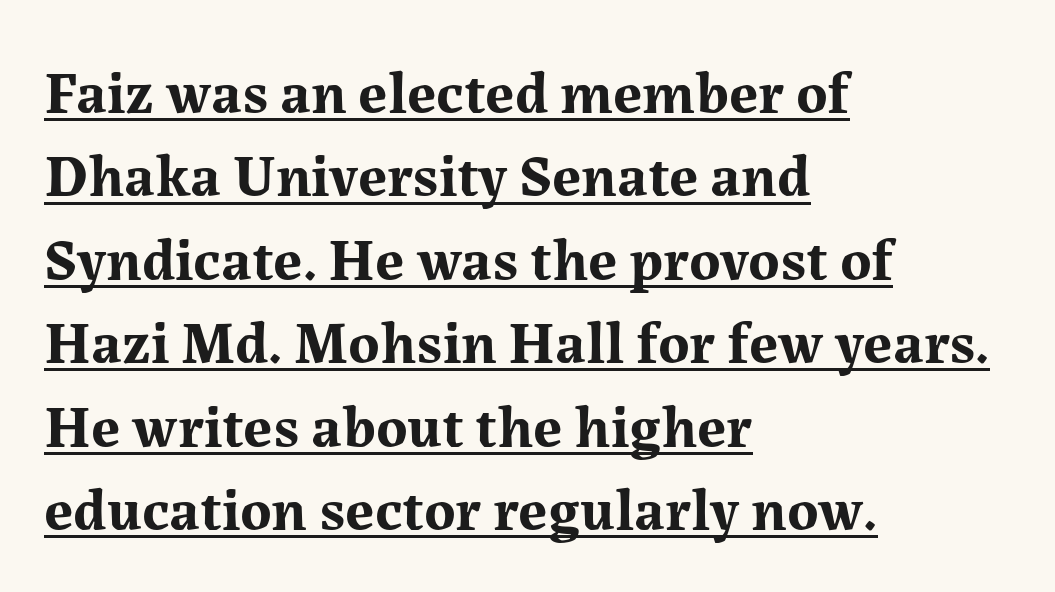
Q: Is the text bold? A: Yes.
Q: Is the text italic (slanted)? A: No, it is upright.
Q: Is the typeface a serif or a sans-serif typeface? A: Serif.
Q: Is the text underlined? A: Yes.
Q: How is the paragraph aligned? A: Left-aligned.
Q: Is the spacing between letters normal or unusually wide? A: Normal.
Q: Is the spacing between lines tight, normal or loose? A: Normal.
Q: Width (condensed, normal, or wide)? A: Normal.
Q: Stroke contrast? A: Medium.
Q: x-height? A: Medium.
Q: Monospaced? A: No.
